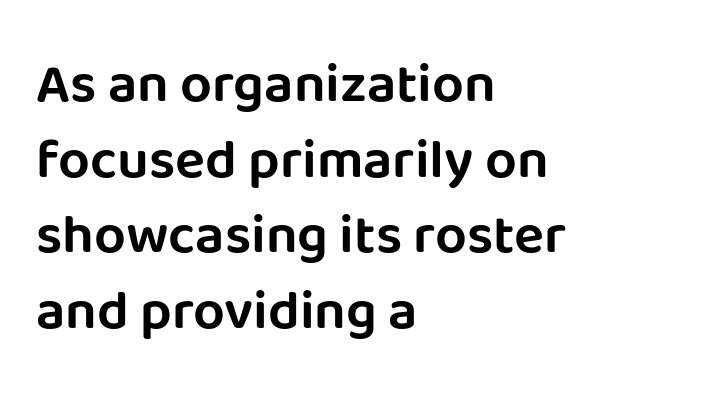
{"serif": "no", "italic": "no", "width": "normal", "stroke_contrast": "low", "x_height": "large", "monospaced": "no", "underline": "no", "align": "left", "line_spacing": "normal", "line_spacing_ratio": 1.35, "letter_spacing": "normal", "letter_spacing_em": 0.0, "glyph_px": 56}
